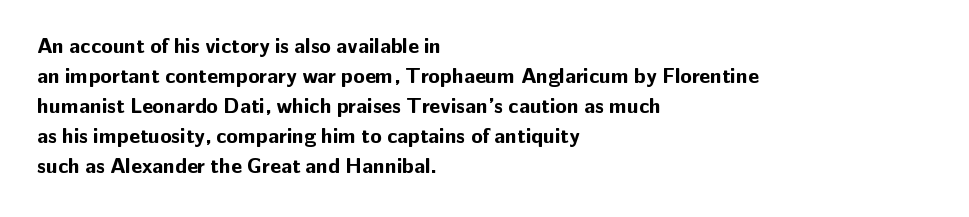
The image shows 21 px bold type, upright; set left-aligned, normal line spacing (1.43x), normal letter spacing, not underlined.
